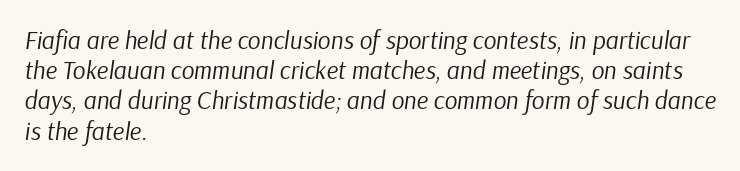
Q: Is the text bold? A: No.
Q: Is the text italic (slanted)? A: Yes, it leans right by about 9 degrees.
Q: Is the text underlined? A: No.
Q: How is the paragraph aligned? A: Left-aligned.
Q: Is the spacing between letters normal or unusually wide? A: Normal.
